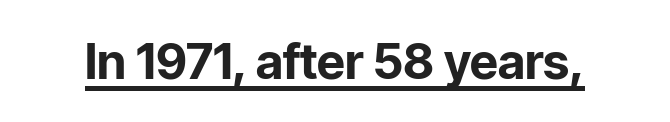
The image shows 49 px bold sans-serif type, upright; set normal letter spacing, underlined; low stroke contrast and a medium x-height.
